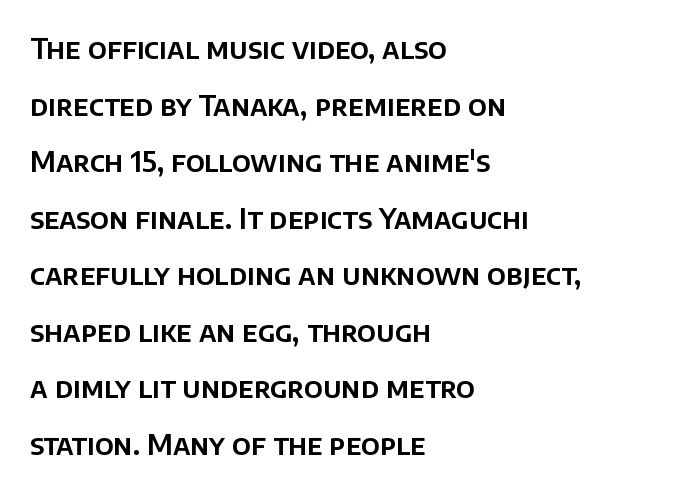
{"serif": "no", "italic": "no", "width": "normal", "stroke_contrast": "low", "x_height": "large", "monospaced": "no", "underline": "no", "align": "left", "line_spacing": "loose", "line_spacing_ratio": 2.02, "letter_spacing": "normal", "letter_spacing_em": 0.0, "glyph_px": 28}
